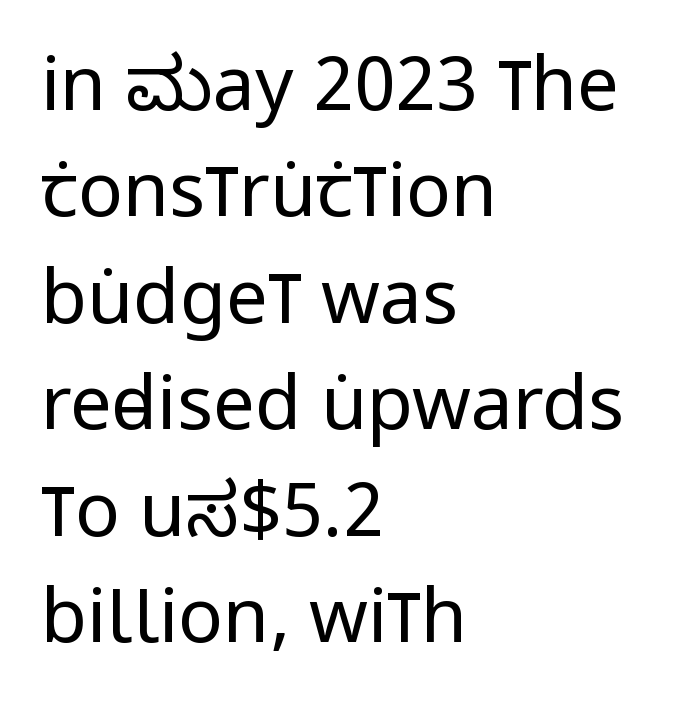
{"serif": "no", "italic": "no", "bold": "no", "weight": "regular", "width": "condensed", "stroke_contrast": "low", "x_height": "large", "monospaced": "no", "underline": "no", "align": "left", "line_spacing": "normal", "line_spacing_ratio": 1.42, "letter_spacing": "normal", "letter_spacing_em": 0.0, "glyph_px": 75}
